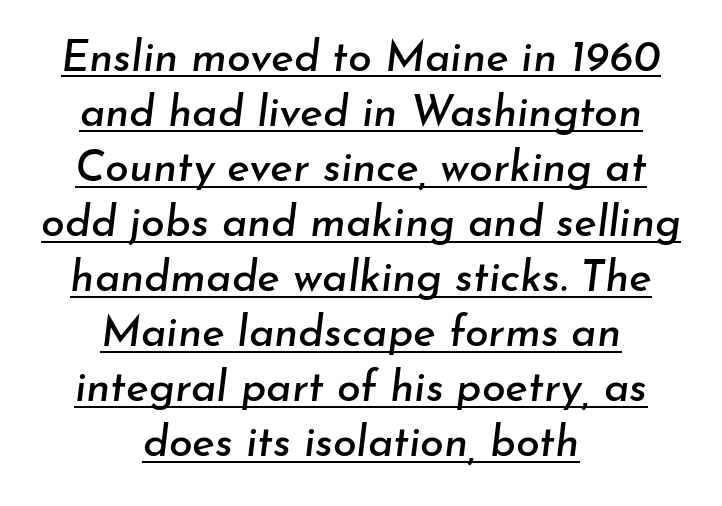
Words appear dense and cohesive because spacing is normal. Compared with ordinary roman type, these characters are visibly tilted. The rendering positions every line midway between the sides. Notice how descenders clear the ascenders below comfortably — that's standard leading.
